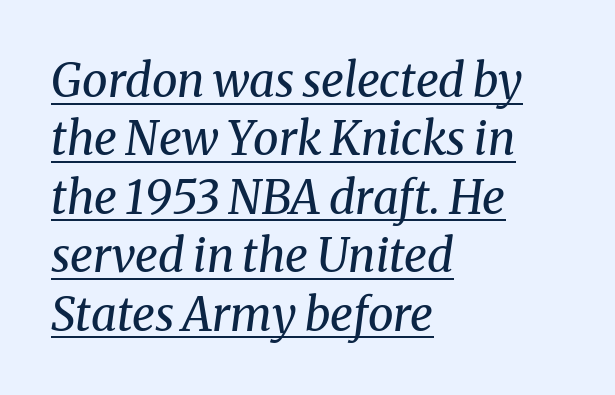
Reading down the column, the eye jumps a familiar distance to each next line. These lines are rendered in a variable-pitch font. Unbolded letterforms with no extra heft. The specimen reads as italic at a glance. You can tell from the footed stems that serif type was used. Horizontal alignment here is leftward, the default for most running prose.
